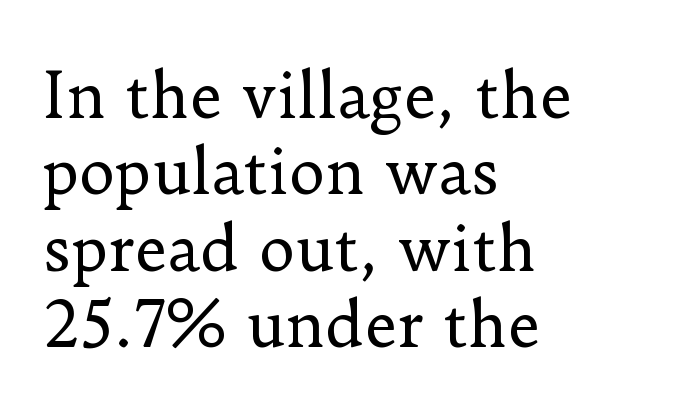
A serif font was chosen for this passage. Lines of text with bare space underneath. The weight would be labelled regular, book, light, or lighter still. Notice how the passage keeps a crisp vertical edge on the left only. Observe the ordinary spacing: letters are neighbours, not strangers. Rendered with straight, roman letterforms.
